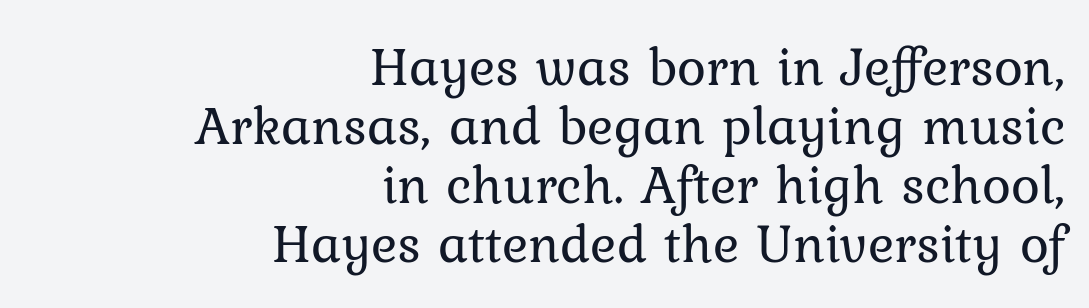
The image shows 55 px regular-weight serif type, upright; set right-aligned, tight line spacing (1.07x), normal letter spacing, not underlined; low stroke contrast and a medium x-height.
